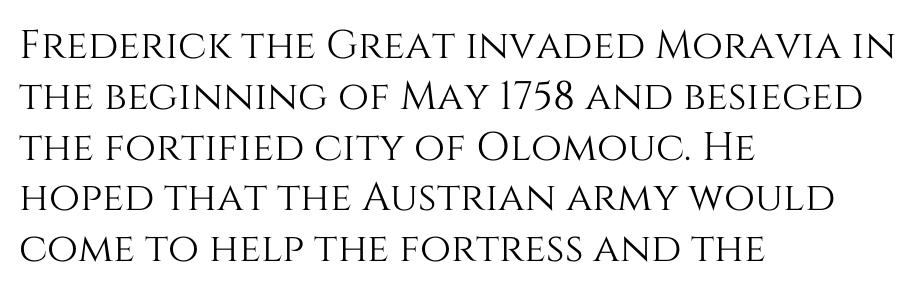
{"italic": "no", "width": "normal", "stroke_contrast": "medium", "x_height": "large", "monospaced": "no", "underline": "no", "align": "left", "line_spacing": "normal", "line_spacing_ratio": 1.27, "letter_spacing": "normal", "letter_spacing_em": 0.0, "glyph_px": 40}
